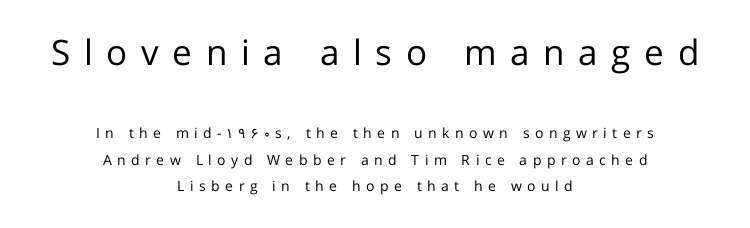
Q: Is the text bold? A: No.
Q: Is the text italic (slanted)? A: No, it is upright.
Q: Is the typeface a serif or a sans-serif typeface? A: Sans-serif.
Q: Is the text underlined? A: No.
Q: How is the paragraph aligned? A: Centered.
Q: Is the spacing between letters normal or unusually wide? A: Unusually wide.
Q: Is the spacing between lines tight, normal or loose? A: Loose.
Q: Which block of text is set in a larger size, the first (top) or the second (bottom)? A: The first (top) one.
Q: Width (condensed, normal, or wide)? A: Normal.
Q: Stroke contrast? A: Low.
Q: x-height? A: Medium.
Q: Monospaced? A: No.
